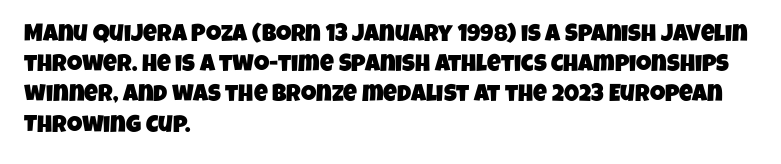
The image shows 24 px text type; set left-aligned, normal line spacing (1.26x), normal letter spacing, not underlined.
